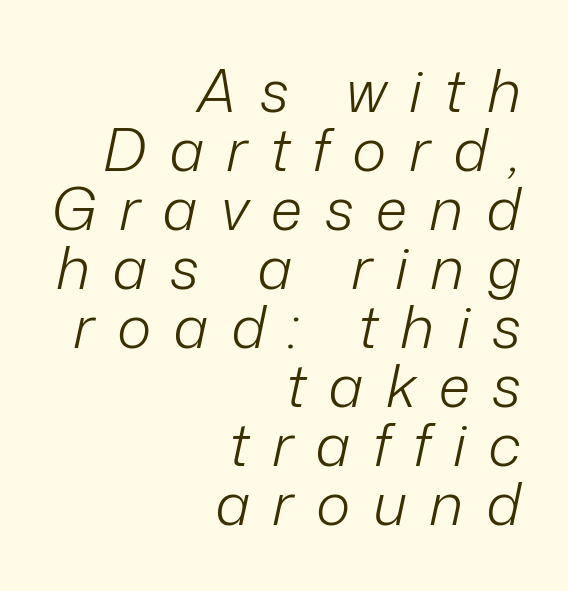
The paragraph shown leans on its right margin. Interline gaps are noticeably narrow in this sample. Loose tracking; the words dissolve into strings of separated letters. Honestly, there is no underline to notice here at all.
